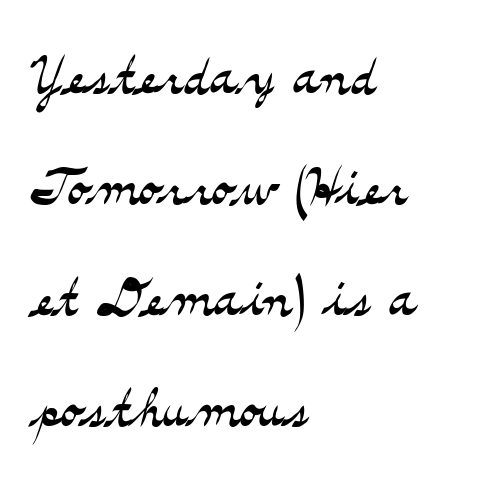
Q: Is the text bold? A: No.
Q: Is the text italic (slanted)? A: Yes.
Q: Is the typeface a serif or a sans-serif typeface? A: Serif.
Q: Is the text underlined? A: No.
Q: How is the paragraph aligned? A: Left-aligned.
Q: Is the spacing between letters normal or unusually wide? A: Normal.
Q: Is the spacing between lines tight, normal or loose? A: Normal.
Q: Width (condensed, normal, or wide)? A: Wide.
Q: Stroke contrast? A: Medium.
Q: x-height? A: Small.
Q: Monospaced? A: No.
